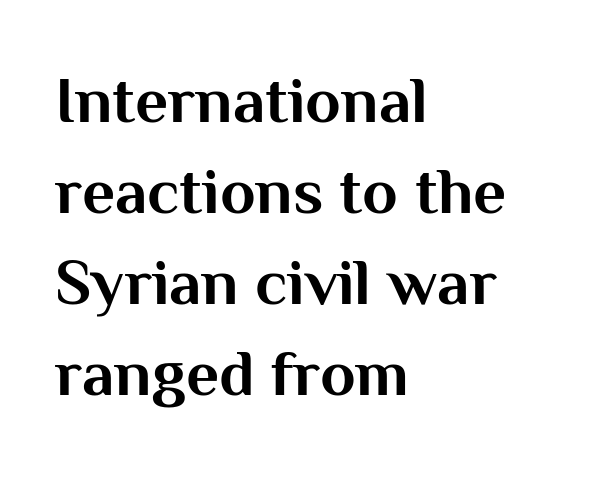
Observe the ordinary spacing: letters are neighbours, not strangers. These lines are set flush left with a ragged right edge. This sample keeps an unexceptional amount of space between lines. Type style note: lacks serifs. Character widths vary here, with narrow letters taking less room than wide ones.
